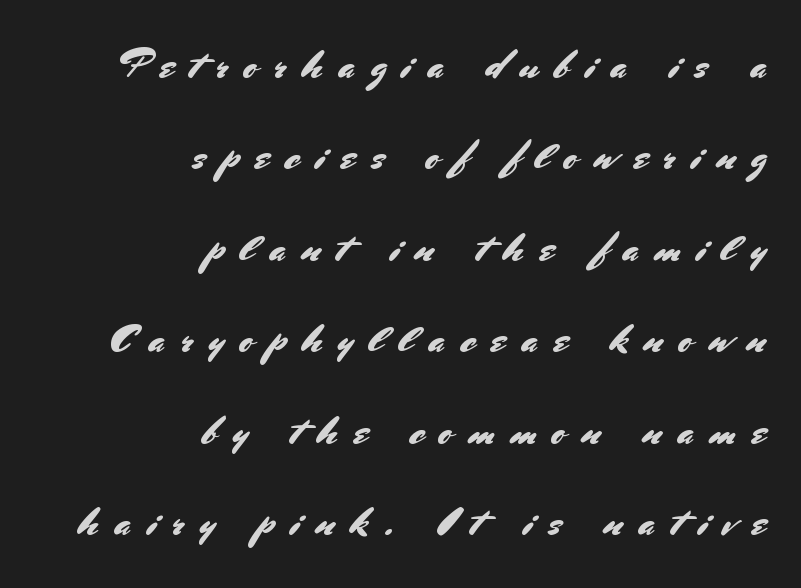
Q: Is the text italic (slanted)? A: Yes.
Q: Is the typeface a serif or a sans-serif typeface? A: Sans-serif.
Q: Is the text underlined? A: No.
Q: How is the paragraph aligned? A: Right-aligned.
Q: Is the spacing between letters normal or unusually wide? A: Unusually wide.
Q: Is the spacing between lines tight, normal or loose? A: Loose.
Q: Width (condensed, normal, or wide)? A: Normal.
Q: Stroke contrast? A: Medium.
Q: x-height? A: Small.
Q: Monospaced? A: No.
